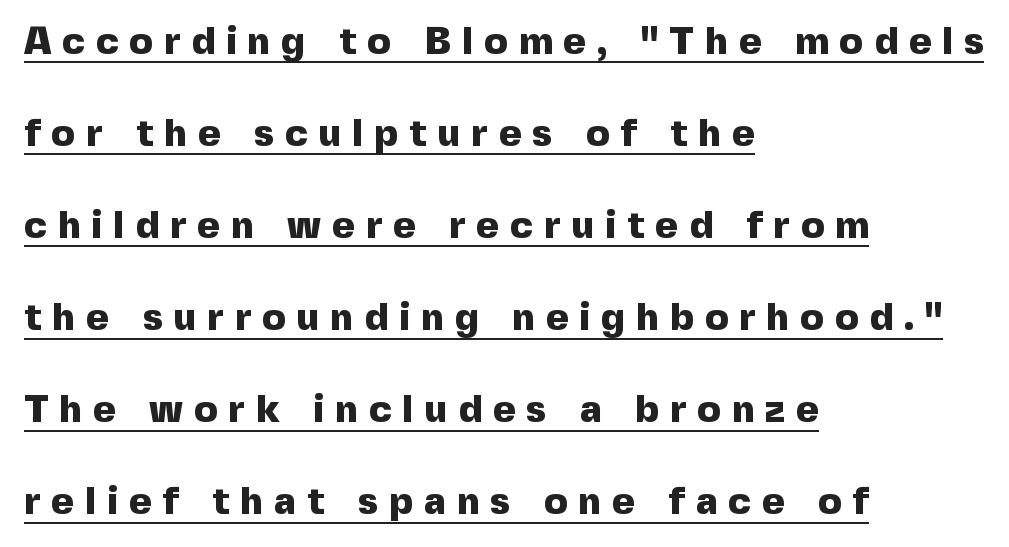
Q: Is the text bold? A: Yes.
Q: Is the text italic (slanted)? A: No, it is upright.
Q: Is the typeface a serif or a sans-serif typeface? A: Sans-serif.
Q: Is the text underlined? A: Yes.
Q: How is the paragraph aligned? A: Left-aligned.
Q: Is the spacing between letters normal or unusually wide? A: Unusually wide.
Q: Is the spacing between lines tight, normal or loose? A: Loose.
Q: Width (condensed, normal, or wide)? A: Normal.
Q: x-height? A: Medium.
Q: Monospaced? A: No.
